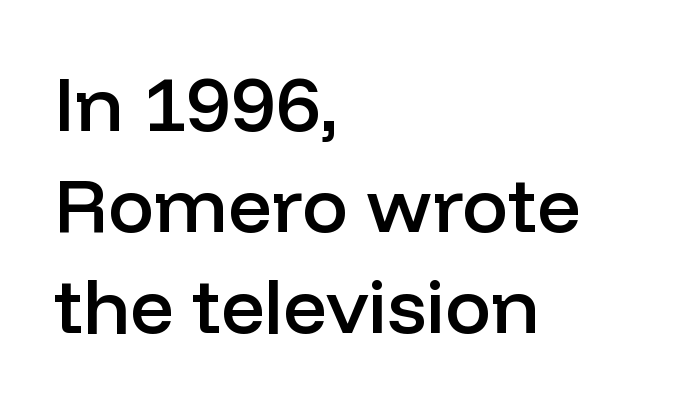
{"serif": "no", "italic": "no", "bold": "semi", "weight": "semibold", "width": "normal", "stroke_contrast": "low", "x_height": "medium", "monospaced": "no", "underline": "no", "align": "left", "line_spacing": "normal", "line_spacing_ratio": 1.31, "letter_spacing": "normal", "letter_spacing_em": 0.0, "glyph_px": 77}
